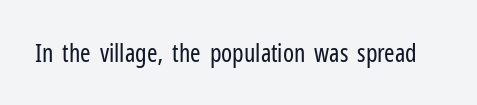
{"italic": "no", "bold": "no", "underline": "no", "letter_spacing": "normal", "letter_spacing_em": 0.0, "glyph_px": 25}
